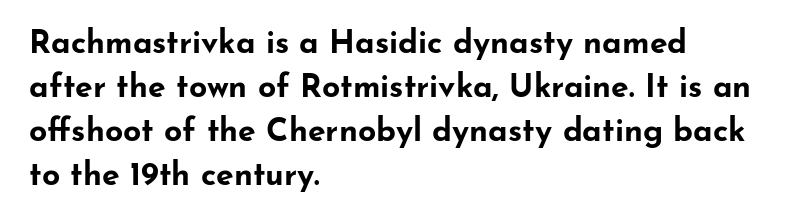
The font is running at its bold setting. Each word holds together tightly as a unit, with standard inter-letter gaps. Honestly, the row spacing looks completely unremarkable. You can tell it's not italic because the verticals are truly vertical. Do the characters align in a grid? No, the font is proportional.
